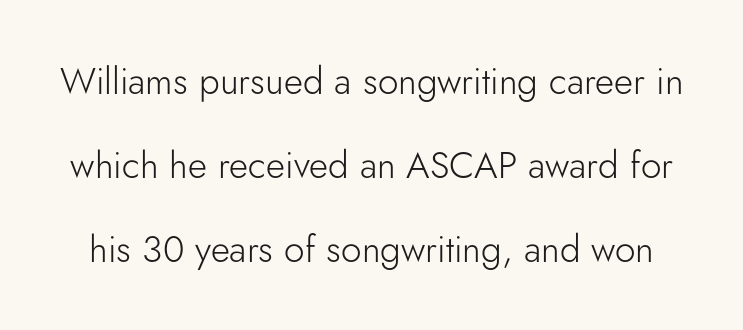
Q: Is the text bold? A: No.
Q: Is the text italic (slanted)? A: No, it is upright.
Q: Is the typeface a serif or a sans-serif typeface? A: Sans-serif.
Q: Is the text underlined? A: No.
Q: Is the spacing between letters normal or unusually wide? A: Normal.
Q: Is the spacing between lines tight, normal or loose? A: Loose.
Q: Width (condensed, normal, or wide)? A: Normal.
Q: Stroke contrast? A: Low.
Q: x-height? A: Small.
Q: Monospaced? A: No.
